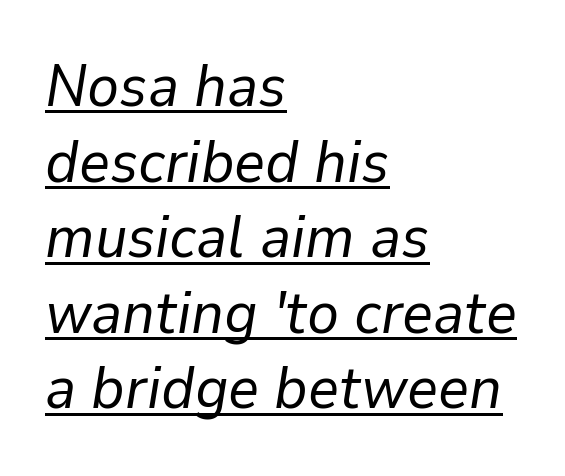
The image shows 60 px regular-weight type, italic (leaning right); set left-aligned, normal line spacing (1.26x), normal letter spacing, underlined; low stroke contrast and a medium x-height.
